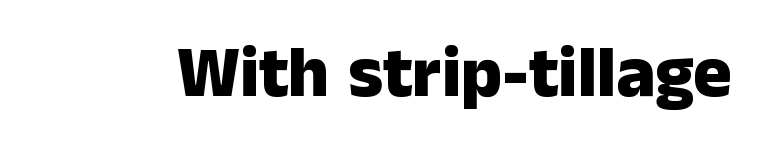
Q: Is the text bold? A: Yes.
Q: Is the text italic (slanted)? A: No, it is upright.
Q: Is the typeface a serif or a sans-serif typeface? A: Sans-serif.
Q: Is the text underlined? A: No.
Q: Is the spacing between letters normal or unusually wide? A: Normal.
Q: Width (condensed, normal, or wide)? A: Normal.
Q: Stroke contrast? A: Low.
Q: x-height? A: Medium.
Q: Monospaced? A: No.
